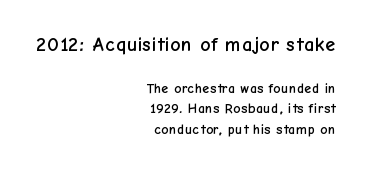
Q: Is the text italic (slanted)? A: No, it is upright.
Q: Is the text underlined? A: No.
Q: How is the paragraph aligned? A: Right-aligned.
Q: Is the spacing between letters normal or unusually wide? A: Normal.
Q: Is the spacing between lines tight, normal or loose? A: Normal.
Q: Which block of text is set in a larger size, the first (top) or the second (bottom)? A: The first (top) one.
